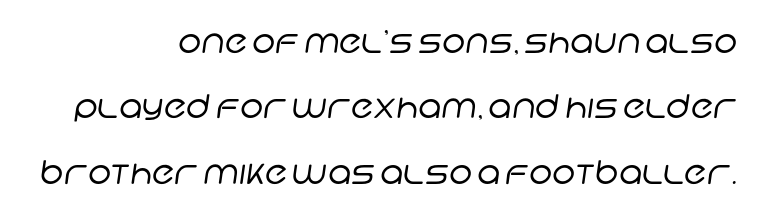
Q: Is the text bold? A: No.
Q: Is the typeface a serif or a sans-serif typeface? A: Sans-serif.
Q: Is the text underlined? A: No.
Q: How is the paragraph aligned? A: Right-aligned.
Q: Is the spacing between letters normal or unusually wide? A: Normal.
Q: Is the spacing between lines tight, normal or loose? A: Loose.
Q: Width (condensed, normal, or wide)? A: Normal.
Q: Stroke contrast? A: Low.
Q: x-height? A: Large.
Q: Monospaced? A: No.
